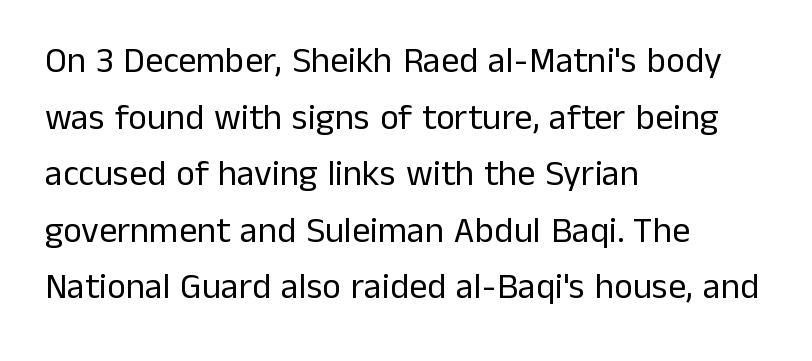
Q: Is the text bold? A: No.
Q: Is the text italic (slanted)? A: No, it is upright.
Q: Is the typeface a serif or a sans-serif typeface? A: Sans-serif.
Q: Is the text underlined? A: No.
Q: How is the paragraph aligned? A: Left-aligned.
Q: Is the spacing between letters normal or unusually wide? A: Normal.
Q: Is the spacing between lines tight, normal or loose? A: Normal.
Q: Width (condensed, normal, or wide)? A: Normal.
Q: Stroke contrast? A: Low.
Q: x-height? A: Medium.
Q: Monospaced? A: No.
